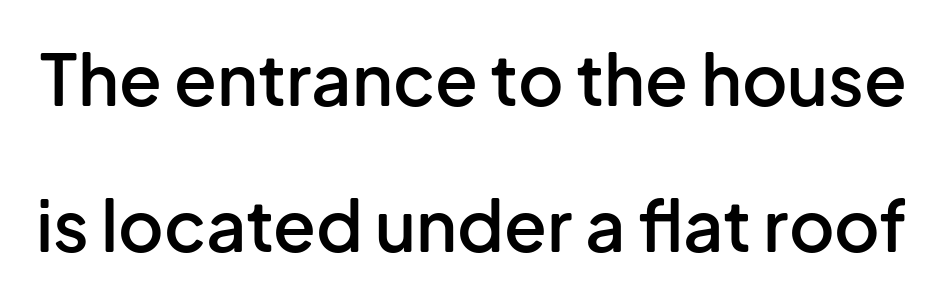
The characters display no serif detailing; their extremities are plain. How are the letters spaced? Ordinarily, with no added tracking. Compared with an ordinary text face, these strokes are moderately heavier — a semibold. These lines were composed using upright roman letters. Descenders hang freely into open space.
